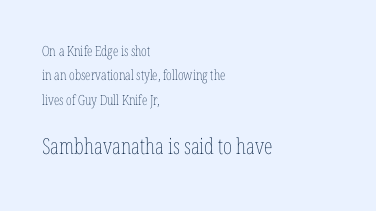
Q: Is the text bold? A: No.
Q: Is the text italic (slanted)? A: No, it is upright.
Q: Is the text underlined? A: No.
Q: How is the paragraph aligned? A: Left-aligned.
Q: Is the spacing between letters normal or unusually wide? A: Normal.
Q: Which block of text is set in a larger size, the first (top) or the second (bottom)? A: The second (bottom) one.
